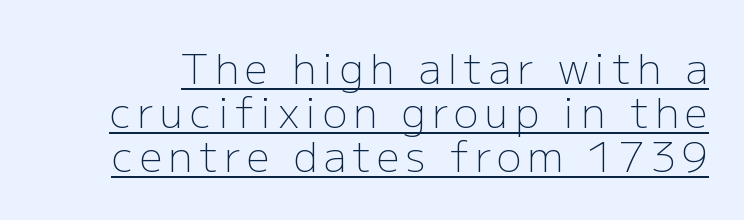
The image shows 41 px light sans-serif type, upright; set tight line spacing (1.07x), underlined; low stroke contrast and a medium x-height.
